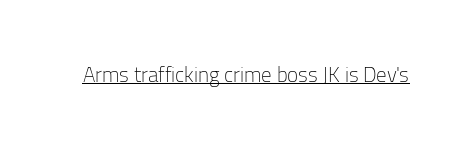
{"italic": "no", "bold": "no", "underline": "yes", "letter_spacing": "normal", "letter_spacing_em": 0.0, "glyph_px": 21}
